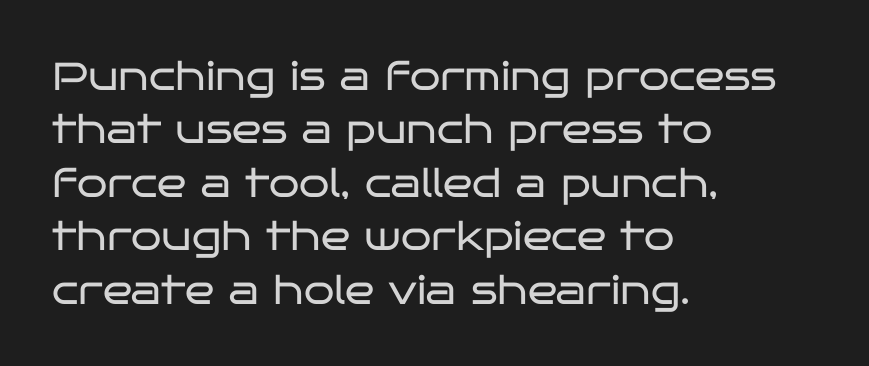
Q: Is the text bold? A: No.
Q: Is the text italic (slanted)? A: No, it is upright.
Q: Is the typeface a serif or a sans-serif typeface? A: Sans-serif.
Q: Is the text underlined? A: No.
Q: How is the paragraph aligned? A: Left-aligned.
Q: Is the spacing between letters normal or unusually wide? A: Normal.
Q: Is the spacing between lines tight, normal or loose? A: Normal.
Q: Width (condensed, normal, or wide)? A: Wide.
Q: Stroke contrast? A: Low.
Q: x-height? A: Large.
Q: Monospaced? A: No.
